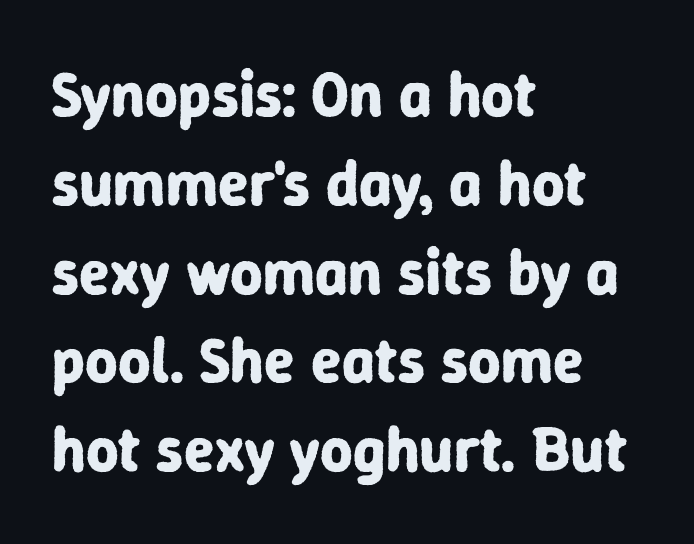
{"serif": "no", "italic": "no", "bold": "yes", "weight": "bold", "width": "normal", "stroke_contrast": "low", "x_height": "medium", "monospaced": "no", "underline": "no", "align": "left", "line_spacing": "normal", "line_spacing_ratio": 1.41, "letter_spacing": "normal", "letter_spacing_em": 0.0, "glyph_px": 63}
